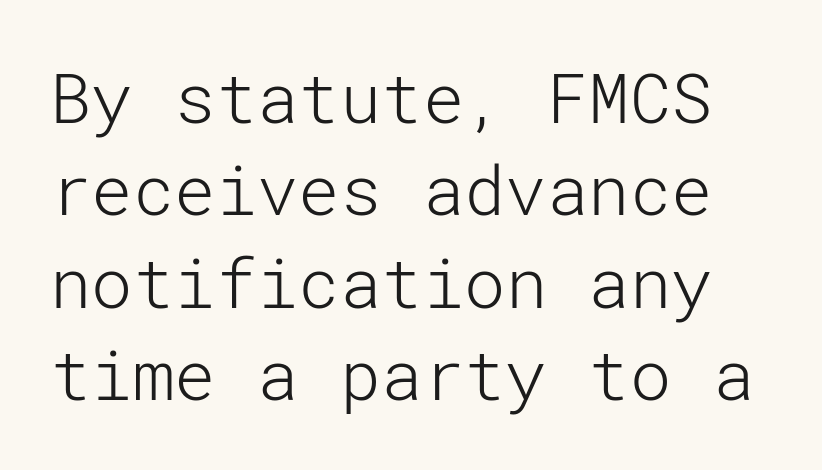
Q: Is the text bold? A: No.
Q: Is the text italic (slanted)? A: No, it is upright.
Q: Is the typeface a serif or a sans-serif typeface? A: Sans-serif.
Q: Is the text underlined? A: No.
Q: Is the spacing between letters normal or unusually wide? A: Normal.
Q: Is the spacing between lines tight, normal or loose? A: Normal.
Q: Width (condensed, normal, or wide)? A: Normal.
Q: Stroke contrast? A: Low.
Q: x-height? A: Medium.
